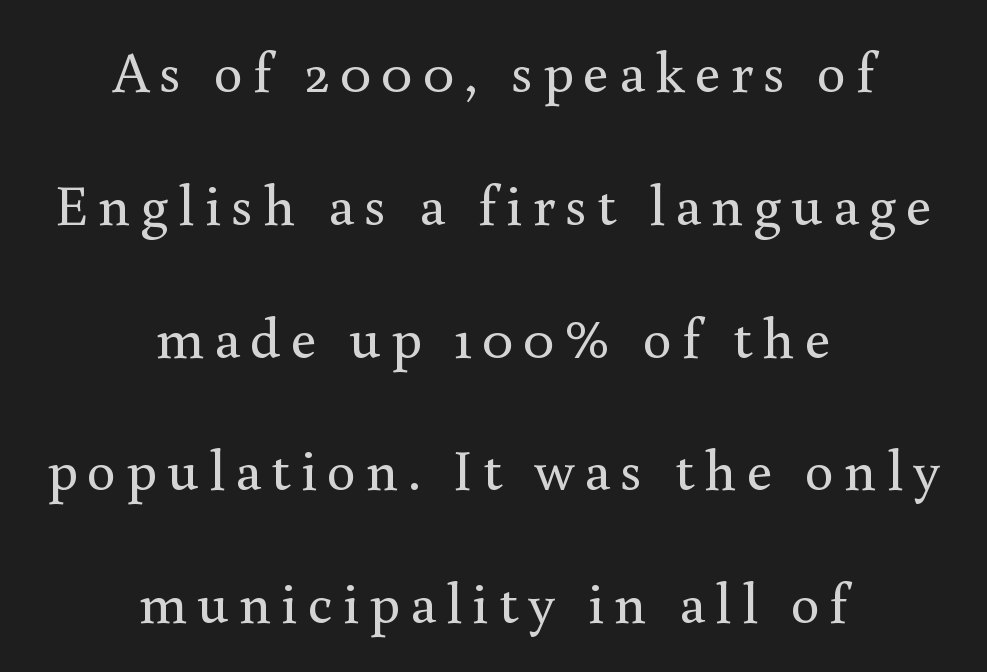
Underlining? Definitely not there. The glyphs in this specimen are seriffed. Alignment: centered. The cut favours lightness, reaching ordinary text weight at its darkest. Here the designer chose a conventional face with non-uniform glyph widths. Vertical spacing — loose.
